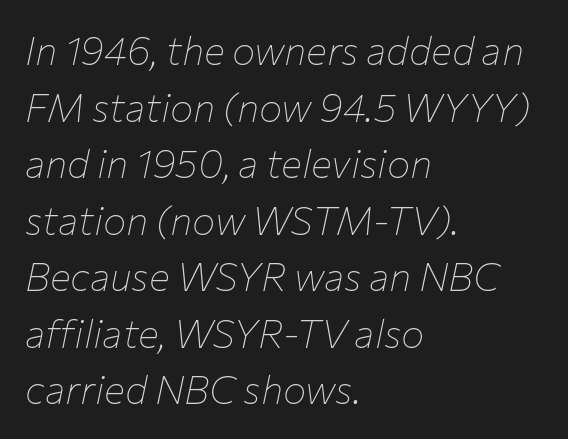
{"italic": "yes", "lean": "right", "slant_degrees": 12, "bold": "no", "weight": "thin", "width": "normal", "stroke_contrast": "low", "x_height": "medium", "monospaced": "no", "underline": "no", "align": "left", "line_spacing": "normal", "line_spacing_ratio": 1.45, "letter_spacing": "normal", "letter_spacing_em": 0.0, "glyph_px": 39}
